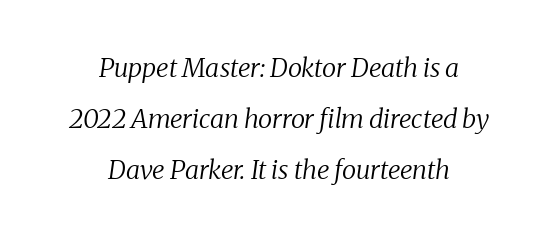
Tracking here is standard; glyphs follow each other at the usual distance. Baseline-to-baseline distance is far greater than the letter height. The axis of the letterforms is tilted away from vertical. Has an underline been added? It has not. Is this a heavy cut? Hardly; it is regular or lighter. The lines in this sample share a center point and differ in where they start and stop.
